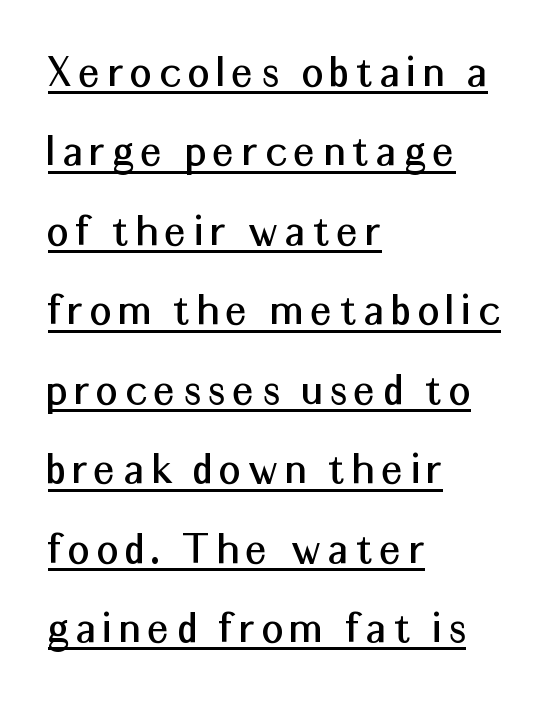
The face used here is proportionally spaced, like ordinary book or web type. A sans-serif font was chosen for this passage. Somebody hit Ctrl+U on this one — the words are underlined. Is the block centered? No — it sits flush against the left margin. Unlike italic type, these characters show no tilt at all. In terms of leading, this rendering sits right in the middle.
